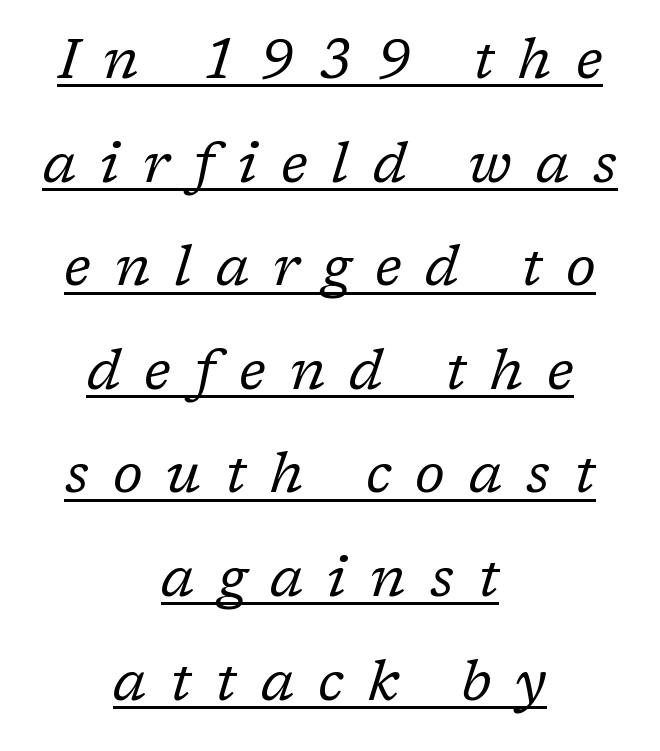
Q: Is the text bold? A: No.
Q: Is the text italic (slanted)? A: Yes, it leans right by about 17 degrees.
Q: Is the typeface a serif or a sans-serif typeface? A: Serif.
Q: Is the text underlined? A: Yes.
Q: How is the paragraph aligned? A: Centered.
Q: Is the spacing between letters normal or unusually wide? A: Unusually wide.
Q: Width (condensed, normal, or wide)? A: Normal.
Q: Stroke contrast? A: Low.
Q: x-height? A: Medium.
Q: Monospaced? A: No.
